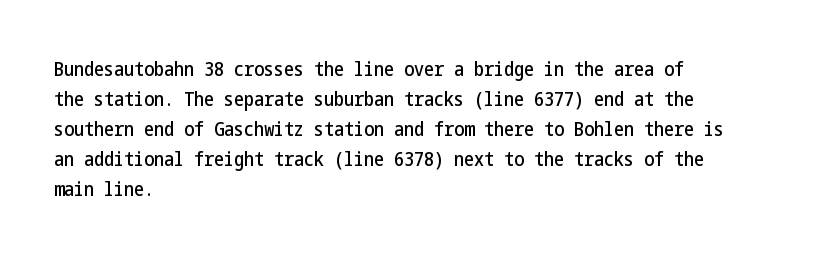
The passage shown has conventional tracking throughout. Is there much room between lines? A standard amount, neither cramped nor airy. This is the regular roman posture of the typeface. Plain, unruled lines of type. Typeset ragged right — the left edge is the straight one.
